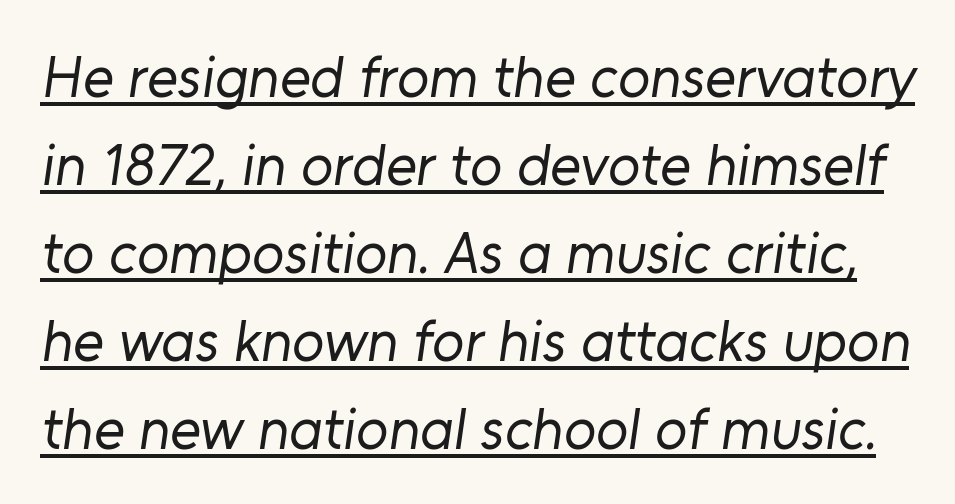
The image shows 59 px regular-weight sans-serif type; set normal line spacing (1.49x), normal letter spacing, underlined; low stroke contrast and a medium x-height.
